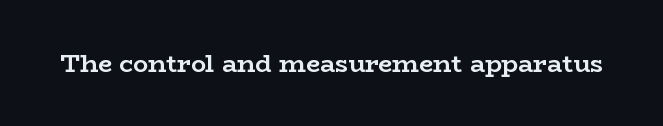
{"italic": "no", "bold": "yes", "underline": "no", "letter_spacing": "normal", "letter_spacing_em": 0.0, "glyph_px": 25}
